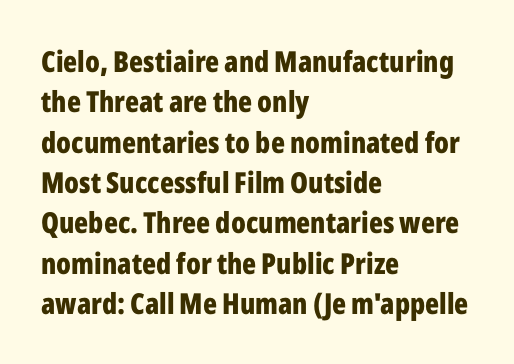
Q: Is the text bold? A: Yes.
Q: Is the text italic (slanted)? A: No, it is upright.
Q: Is the typeface a serif or a sans-serif typeface? A: Sans-serif.
Q: Is the text underlined? A: No.
Q: How is the paragraph aligned? A: Left-aligned.
Q: Is the spacing between letters normal or unusually wide? A: Normal.
Q: Is the spacing between lines tight, normal or loose? A: Normal.
Q: Width (condensed, normal, or wide)? A: Condensed.
Q: Stroke contrast? A: Low.
Q: x-height? A: Medium.
Q: Monospaced? A: No.
